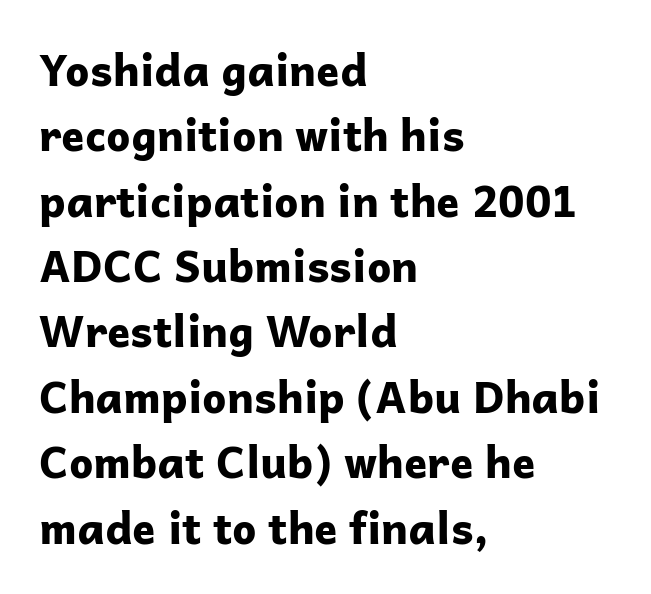
Q: Is the text bold? A: Yes.
Q: Is the text italic (slanted)? A: No, it is upright.
Q: Is the typeface a serif or a sans-serif typeface? A: Sans-serif.
Q: Is the text underlined? A: No.
Q: How is the paragraph aligned? A: Left-aligned.
Q: Is the spacing between letters normal or unusually wide? A: Normal.
Q: Is the spacing between lines tight, normal or loose? A: Normal.
Q: Width (condensed, normal, or wide)? A: Normal.
Q: Stroke contrast? A: Low.
Q: x-height? A: Medium.
Q: Monospaced? A: No.
